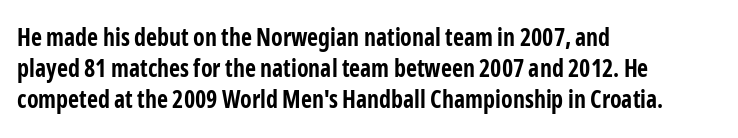
Every letter is thick-stroked: bold, no question. Line starts are locked; line ends wander. What's the leading like? Ordinary, nothing unusual. Glance below the letters and you will spot only blank space.
